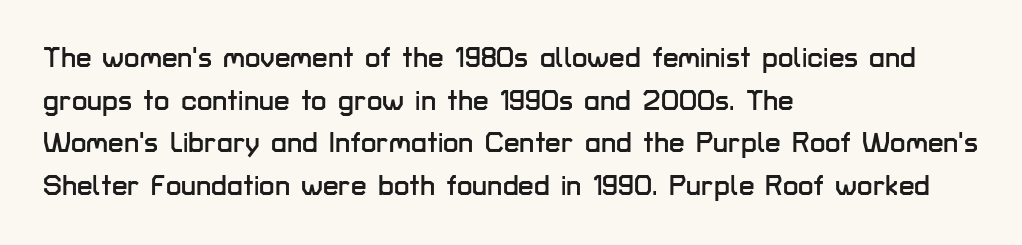
{"serif": "no", "italic": "no", "width": "normal", "stroke_contrast": "low", "x_height": "medium", "monospaced": "no", "underline": "no", "align": "left", "line_spacing": "normal", "line_spacing_ratio": 1.52, "letter_spacing": "normal", "letter_spacing_em": 0.0, "glyph_px": 28}
